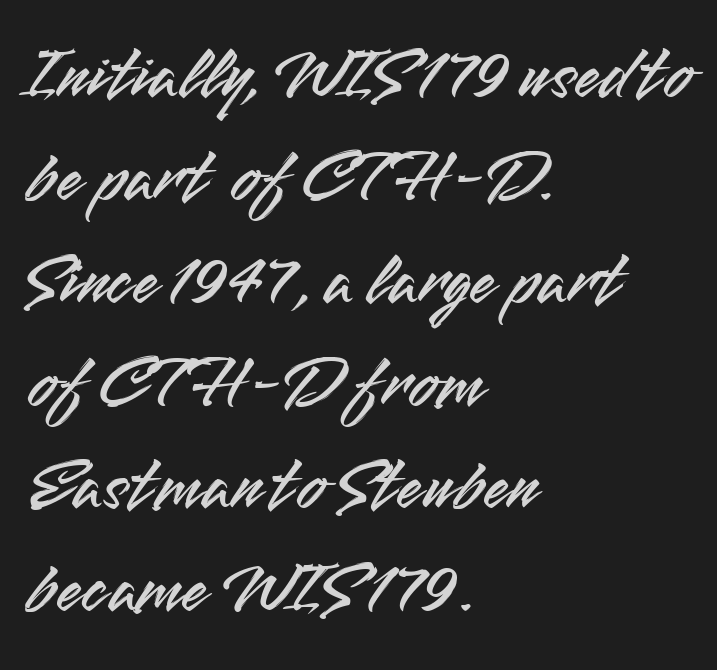
The image shows 74 px sans-serif type; set left-aligned, normal line spacing (1.39x), normal letter spacing, not underlined; medium stroke contrast and a small x-height.
